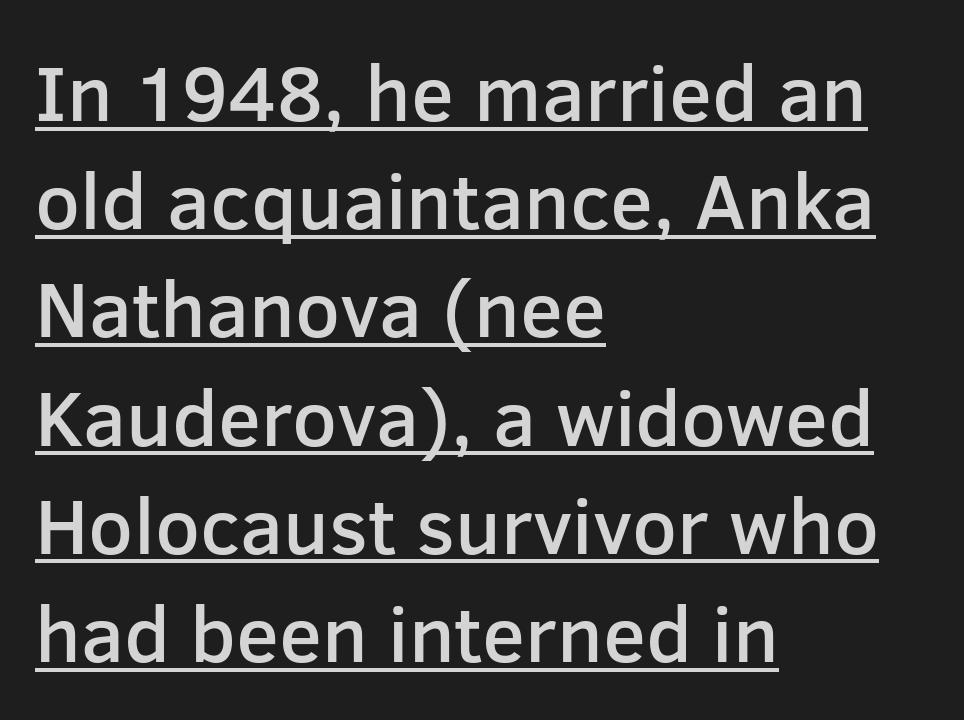
{"serif": "no", "italic": "no", "bold": "semi", "weight": "semibold", "width": "normal", "stroke_contrast": "low", "x_height": "medium", "monospaced": "no", "underline": "yes", "align": "left", "line_spacing": "normal", "line_spacing_ratio": 1.37, "letter_spacing": "normal", "letter_spacing_em": 0.0, "glyph_px": 79}
